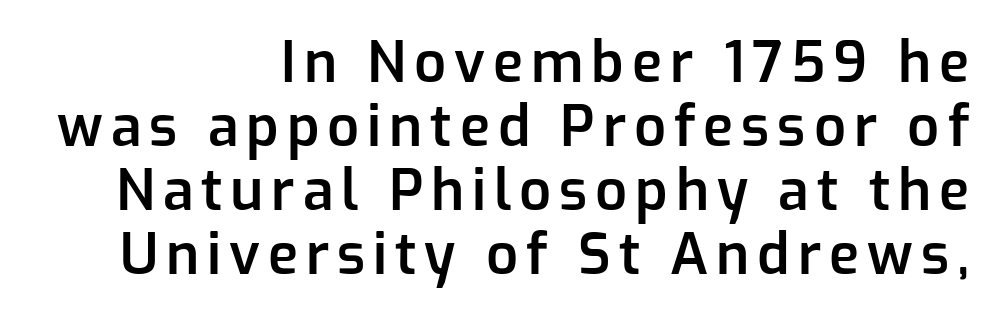
The string is rendered with underlining switched off. Nope, not italic — everything's standing straight. Are there feet on the stems? There aren't — it's a sans. Looks like regular typesetting: each glyph gets only the width it needs.
